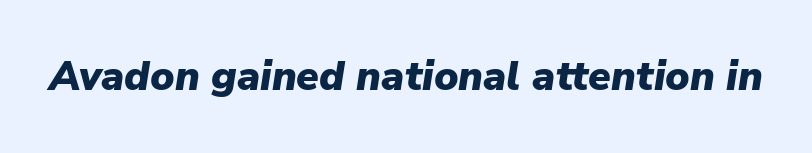
The image shows 41 px heavy type, italic (leaning right); set normal letter spacing, not underlined; low stroke contrast and a medium x-height.
